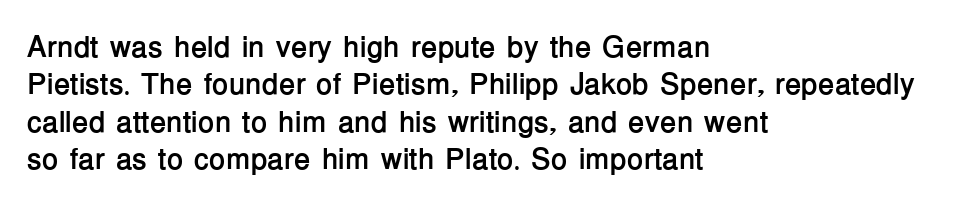
No feet cap the strokes, marking this as sans-serif type. A typesetter would call this proportional, since set widths differ per character. Which margin do the lines hug? The left one — the right edge is uneven. A dark, heavy texture on the line: the type is bold. The strip under each line holds only bare page.
